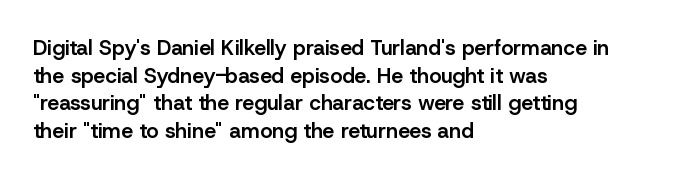
{"italic": "no", "bold": "semi", "underline": "no", "align": "left", "line_spacing": "normal", "line_spacing_ratio": 1.32, "letter_spacing": "normal", "letter_spacing_em": 0.0, "glyph_px": 21}
